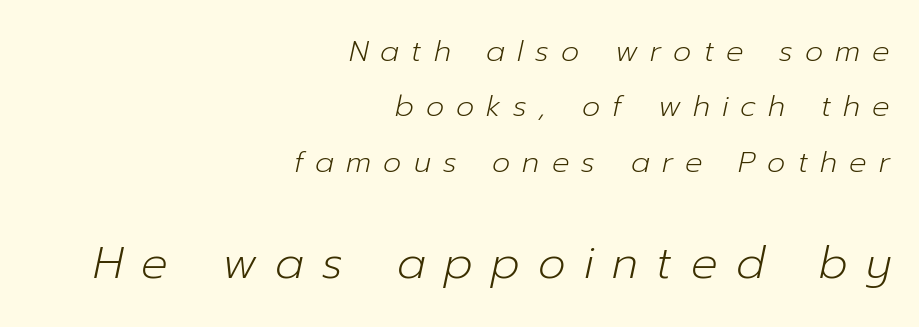
Q: Is the text bold? A: No.
Q: Is the text italic (slanted)? A: Yes, it leans right by about 12 degrees.
Q: Is the text underlined? A: No.
Q: How is the paragraph aligned? A: Right-aligned.
Q: Is the spacing between letters normal or unusually wide? A: Unusually wide.
Q: Is the spacing between lines tight, normal or loose? A: Loose.
Q: Which block of text is set in a larger size, the first (top) or the second (bottom)? A: The second (bottom) one.
Q: Width (condensed, normal, or wide)? A: Normal.
Q: Stroke contrast? A: Low.
Q: x-height? A: Medium.
Q: Monospaced? A: No.
